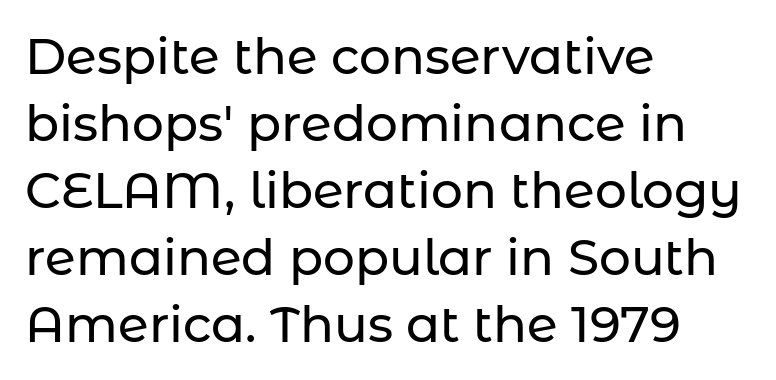
The image shows 50 px sans-serif type, upright; set left-aligned, normal line spacing (1.34x), normal letter spacing, not underlined; low stroke contrast and a medium x-height.
